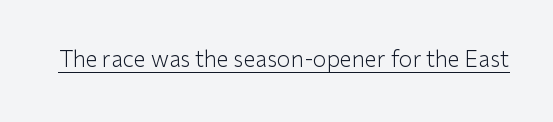
Does a line run under the words? Yes, clearly. Each word holds together tightly as a unit, with standard inter-letter gaps. When letters stand straight like this, we call the style roman or upright. Compared with a typical body face, this is equally light or lighter still.
